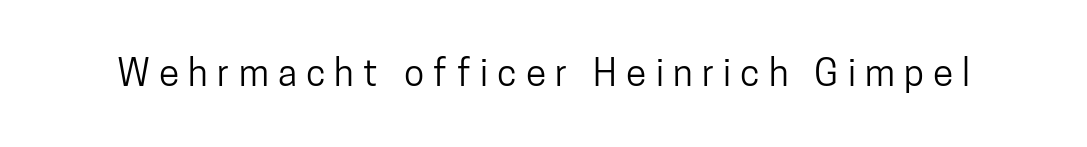
Q: Is the text italic (slanted)? A: No, it is upright.
Q: Is the typeface a serif or a sans-serif typeface? A: Sans-serif.
Q: Is the text underlined? A: No.
Q: Is the spacing between letters normal or unusually wide? A: Unusually wide.
Q: Width (condensed, normal, or wide)? A: Condensed.
Q: Stroke contrast? A: Low.
Q: x-height? A: Medium.
Q: Monospaced? A: No.
